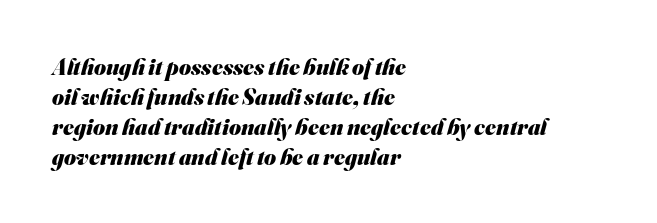
The string is rendered with underlining switched off. The vertical gap from one line to the next is medium. Where is the straight margin? On the left. Short note: letters normally spaced. These lines carry a lot of weight — the face is fully bold.
